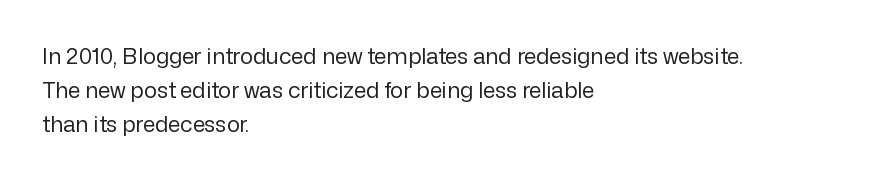
The image shows 22 px text type, upright; set left-aligned, normal line spacing (1.54x), normal letter spacing, not underlined.
